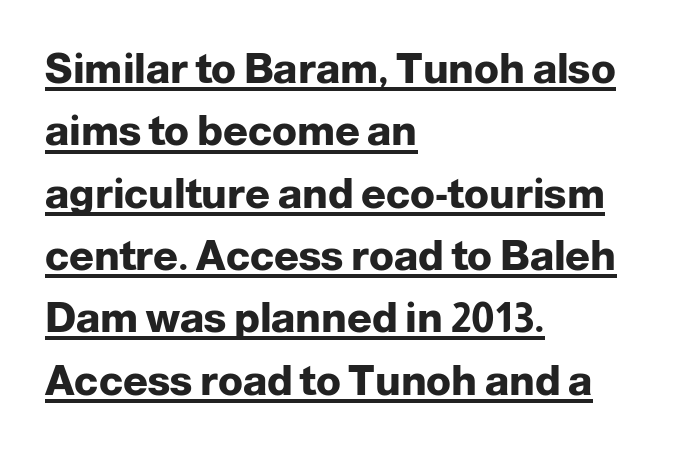
Horizontally, the lines are justified to the leading edge only. What weight is shown? A full bold with thick strokes. Standard letterfit; no display-style spreading of the glyphs. What's the leading like? Ordinary, nothing unusual. If you drew a line through each stem, it would be perfectly vertical.
